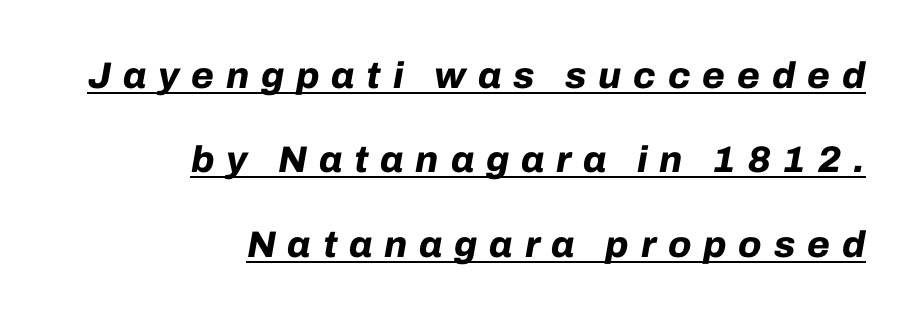
{"italic": "yes", "lean": "right", "slant_degrees": 10, "bold": "yes", "weight": "bold", "width": "normal", "stroke_contrast": "low", "x_height": "medium", "monospaced": "no", "underline": "yes", "align": "right", "line_spacing": "loose", "line_spacing_ratio": 2.28, "letter_spacing": "wide", "letter_spacing_em": 0.32, "glyph_px": 37}
